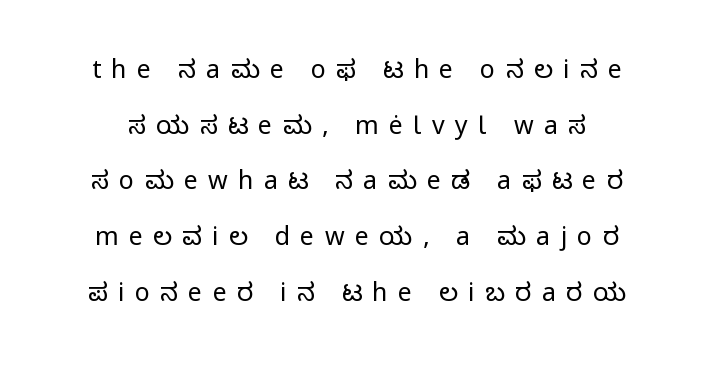
{"italic": "no", "bold": "no", "underline": "no", "line_spacing": "loose", "line_spacing_ratio": 2.23, "letter_spacing": "wide", "letter_spacing_em": 0.41, "glyph_px": 25}
